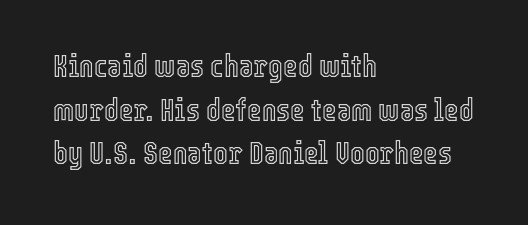
{"italic": "no", "width": "condensed", "x_height": "medium", "monospaced": "no", "underline": "no", "align": "left", "line_spacing": "normal", "line_spacing_ratio": 1.41, "letter_spacing": "normal", "letter_spacing_em": 0.0, "glyph_px": 31}
